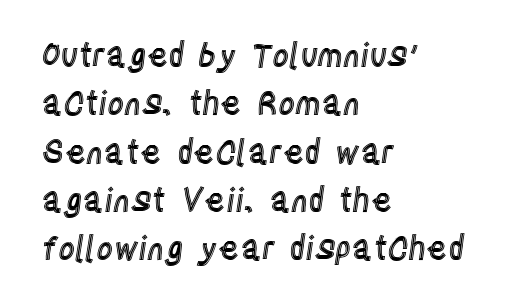
Every row of glyphs begins at an identical x-position on the left. Look at the tracking — it's just the regular setting, nothing added. Compared with typical paragraphs, the rows here are spaced about the same. The zone under the glyphs is completely vacant.
